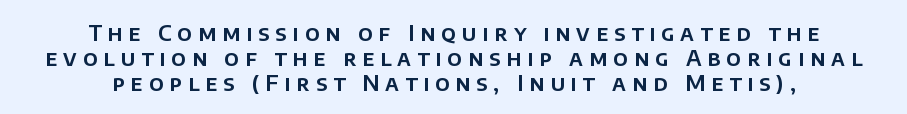
Q: Is the text italic (slanted)? A: No, it is upright.
Q: Is the text underlined? A: No.
Q: How is the paragraph aligned? A: Centered.
Q: Is the spacing between letters normal or unusually wide? A: Unusually wide.
Q: Is the spacing between lines tight, normal or loose? A: Tight.
